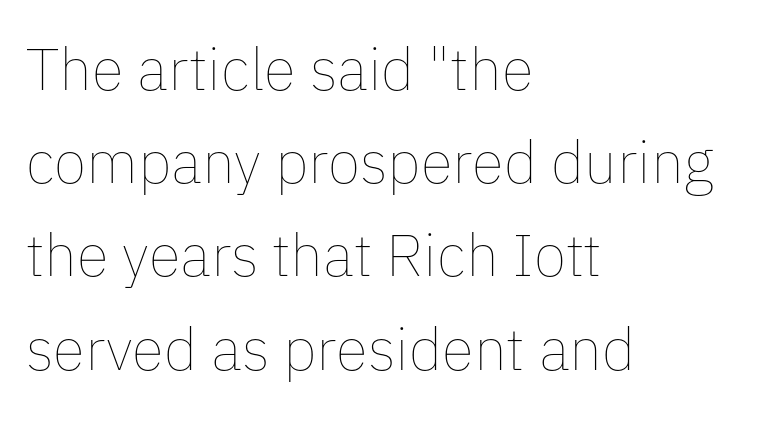
{"italic": "no", "bold": "no", "weight": "thin", "width": "normal", "stroke_contrast": "low", "x_height": "medium", "monospaced": "no", "underline": "no", "align": "left", "line_spacing": "normal", "line_spacing_ratio": 1.58, "letter_spacing": "normal", "letter_spacing_em": 0.0, "glyph_px": 59}
